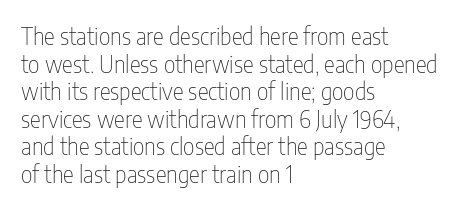
{"italic": "no", "bold": "no", "underline": "no", "align": "left", "line_spacing_ratio": 1.2, "letter_spacing": "normal", "letter_spacing_em": 0.0, "glyph_px": 23}
